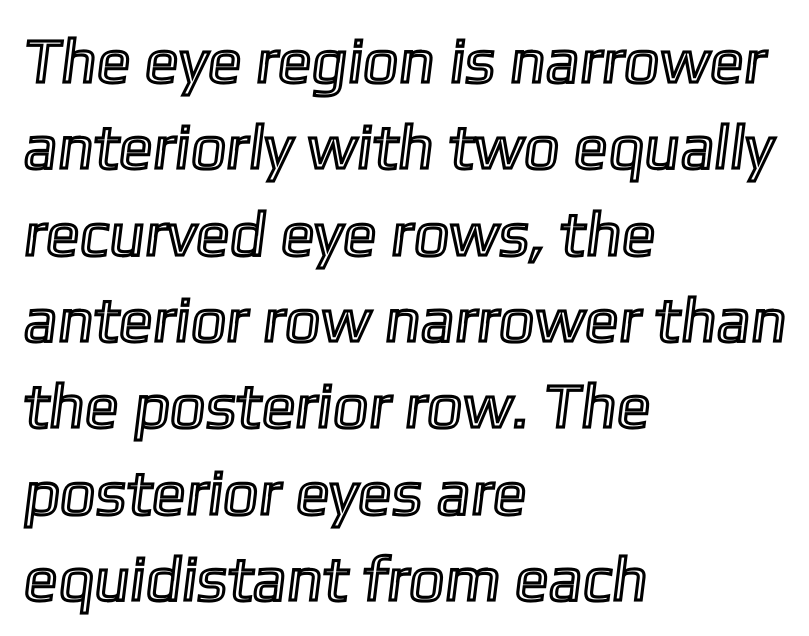
Q: Is the text underlined? A: No.
Q: How is the paragraph aligned? A: Left-aligned.
Q: Is the spacing between letters normal or unusually wide? A: Normal.
Q: Is the spacing between lines tight, normal or loose? A: Normal.
Q: Width (condensed, normal, or wide)? A: Normal.
Q: x-height? A: Medium.
Q: Monospaced? A: No.
